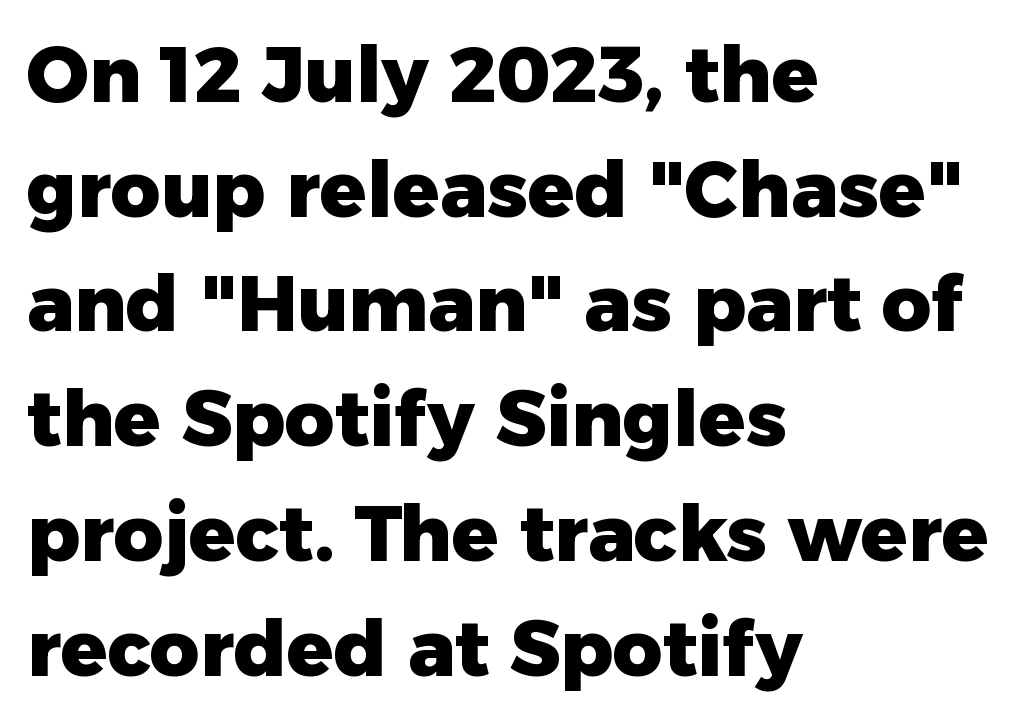
{"serif": "no", "italic": "no", "bold": "yes", "weight": "heavy", "width": "normal", "stroke_contrast": "low", "x_height": "medium", "monospaced": "no", "underline": "no", "align": "left", "line_spacing": "normal", "line_spacing_ratio": 1.49, "letter_spacing": "normal", "letter_spacing_em": 0.0, "glyph_px": 77}
